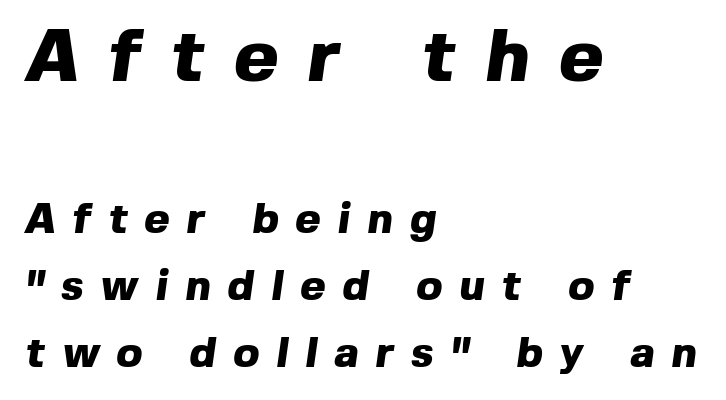
Q: Is the text bold? A: Yes.
Q: Is the typeface a serif or a sans-serif typeface? A: Sans-serif.
Q: Is the text underlined? A: No.
Q: How is the paragraph aligned? A: Left-aligned.
Q: Is the spacing between letters normal or unusually wide? A: Unusually wide.
Q: Is the spacing between lines tight, normal or loose? A: Normal.
Q: Which block of text is set in a larger size, the first (top) or the second (bottom)? A: The first (top) one.
Q: Width (condensed, normal, or wide)? A: Normal.
Q: x-height? A: Medium.
Q: Monospaced? A: No.
